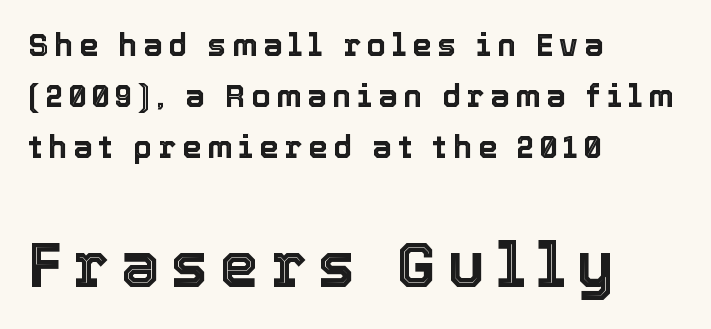
The image shows 62 px text type, upright; set left-aligned, normal line spacing (1.65x), not underlined; the second (bottom) block is 2.0x larger; a medium x-height.
